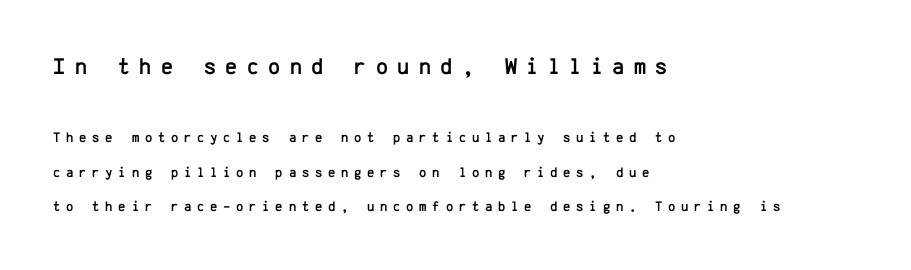
The gaps between neighbouring characters are conspicuously large. Notice how the passage keeps a crisp vertical edge on the left only. Posture: vertical. Each row of text sits above clean, open space. Vertical spacing — loose. Typesetter's note — upper block bumped up in size, lower block left smaller.
